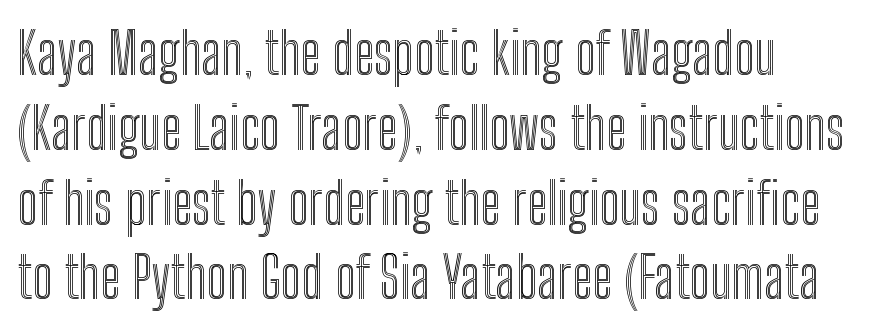
Proportional: the letters do not fall into vertical columns. Nothing unusual about the tracking: characters are spaced as the font intends. Horizontally, the lines are justified to the leading edge only. The block of text has a typical density, with ordinary space between rows. Underlining? Definitely not there. This is the regular roman posture of the typeface.
